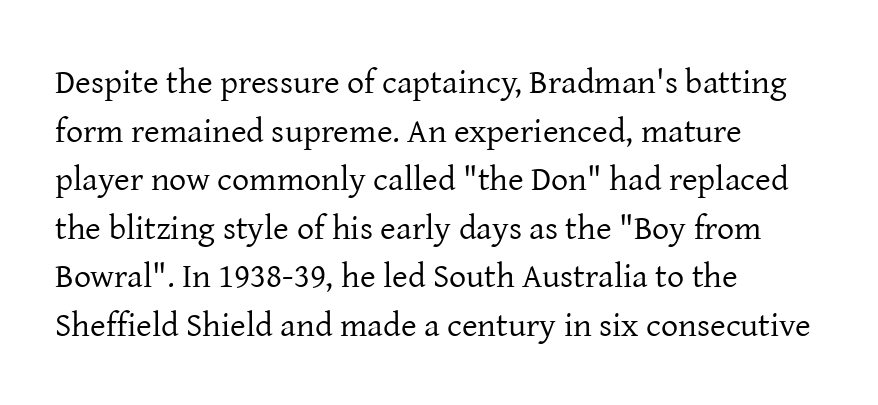
Q: Is the text bold? A: No.
Q: Is the text italic (slanted)? A: No, it is upright.
Q: Is the typeface a serif or a sans-serif typeface? A: Serif.
Q: Is the text underlined? A: No.
Q: How is the paragraph aligned? A: Left-aligned.
Q: Is the spacing between letters normal or unusually wide? A: Normal.
Q: Is the spacing between lines tight, normal or loose? A: Normal.
Q: Width (condensed, normal, or wide)? A: Normal.
Q: Stroke contrast? A: Low.
Q: x-height? A: Medium.
Q: Monospaced? A: No.
